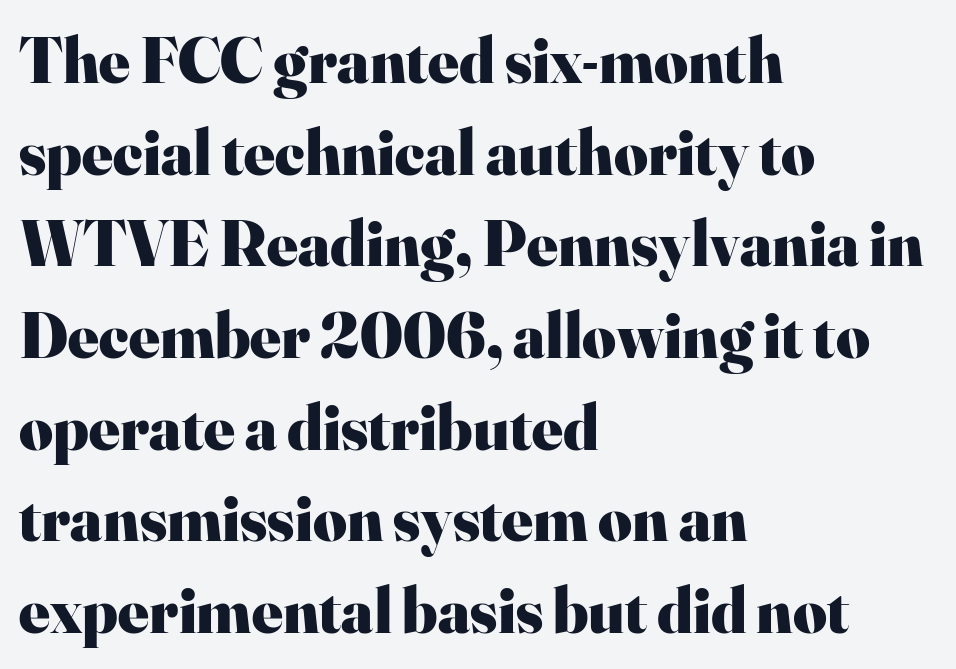
{"serif": "yes", "italic": "no", "bold": "yes", "weight": "heavy", "width": "normal", "stroke_contrast": "high", "x_height": "small", "monospaced": "no", "underline": "no", "align": "left", "line_spacing": "normal", "line_spacing_ratio": 1.41, "letter_spacing": "normal", "letter_spacing_em": 0.0, "glyph_px": 65}
